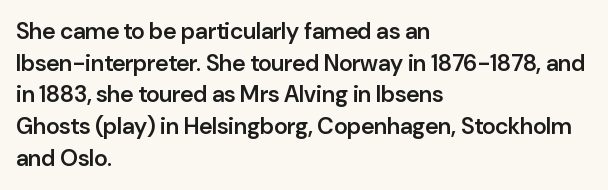
Q: Is the text bold? A: Semi-bold.
Q: Is the text italic (slanted)? A: No, it is upright.
Q: Is the text underlined? A: No.
Q: How is the paragraph aligned? A: Left-aligned.
Q: Is the spacing between letters normal or unusually wide? A: Normal.
Q: Is the spacing between lines tight, normal or loose? A: Normal.
